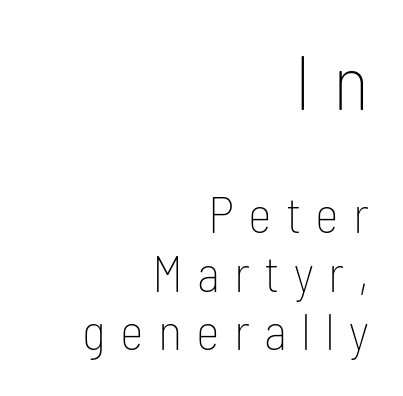
Q: Is the text bold? A: No.
Q: Is the text italic (slanted)? A: No, it is upright.
Q: Is the typeface a serif or a sans-serif typeface? A: Sans-serif.
Q: Is the text underlined? A: No.
Q: How is the paragraph aligned? A: Right-aligned.
Q: Is the spacing between letters normal or unusually wide? A: Unusually wide.
Q: Is the spacing between lines tight, normal or loose? A: Tight.
Q: Which block of text is set in a larger size, the first (top) or the second (bottom)? A: The first (top) one.
Q: Width (condensed, normal, or wide)? A: Condensed.
Q: Stroke contrast? A: Low.
Q: x-height? A: Medium.
Q: Monospaced? A: No.
